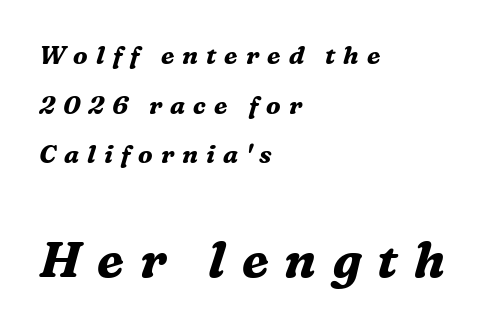
You could fit nearly another row in the gap between these rows. The passage is arranged the way most books set body copy — flush left. The axis of the letterforms is tilted away from vertical. Look at the stroke-to-counter ratio: heavy, a bold. Examine the stroke ends and you'll spot serifs.
